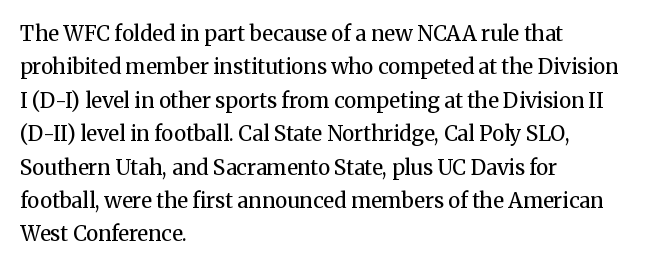
Q: Is the text bold? A: No.
Q: Is the text italic (slanted)? A: No, it is upright.
Q: Is the text underlined? A: No.
Q: How is the paragraph aligned? A: Left-aligned.
Q: Is the spacing between letters normal or unusually wide? A: Normal.
Q: Is the spacing between lines tight, normal or loose? A: Normal.
